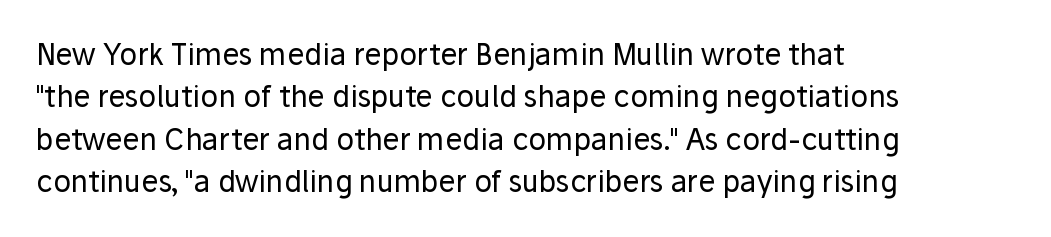
Quick note: not italic, upright. Nobody touched the tracking dial on this one. Teacher's note: observe the even left margin — that is flush-left alignment. No heavy texture on the line: the type isn't bold. Serifs: no, the terminals of the letterforms are clean. Each letter keeps its own natural width here, so spacing adapts to shape.
